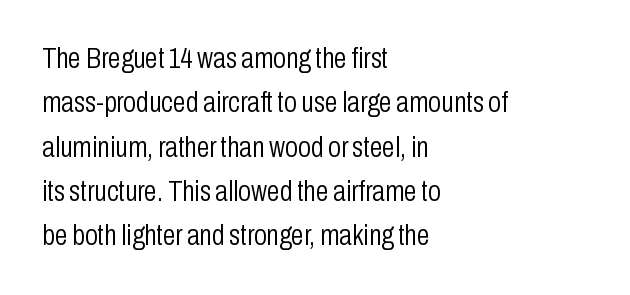
The image shows 29 px light, condensed sans-serif type, upright; set left-aligned, normal line spacing (1.53x), normal letter spacing, not underlined; low stroke contrast and a medium x-height.
